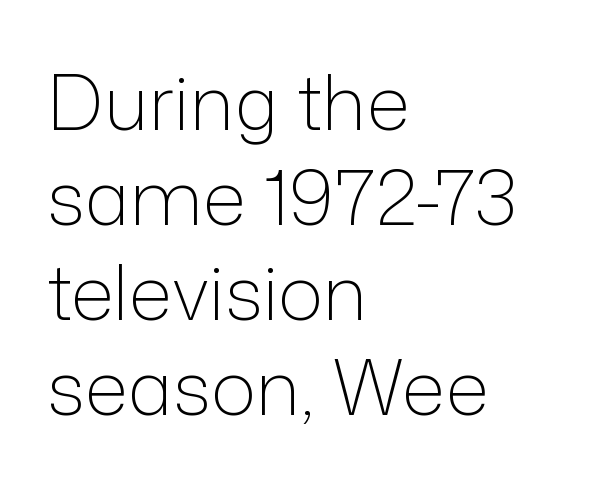
Q: Is the text bold? A: No.
Q: Is the text italic (slanted)? A: No, it is upright.
Q: Is the typeface a serif or a sans-serif typeface? A: Sans-serif.
Q: Is the text underlined? A: No.
Q: How is the paragraph aligned? A: Left-aligned.
Q: Is the spacing between letters normal or unusually wide? A: Normal.
Q: Is the spacing between lines tight, normal or loose? A: Normal.
Q: Width (condensed, normal, or wide)? A: Normal.
Q: Stroke contrast? A: Low.
Q: x-height? A: Medium.
Q: Monospaced? A: No.
